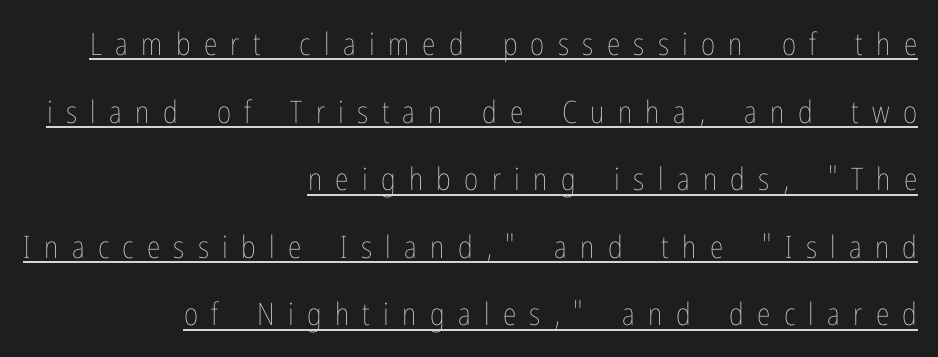
{"italic": "no", "bold": "no", "weight": "thin", "width": "condensed", "stroke_contrast": "low", "x_height": "medium", "monospaced": "no", "underline": "yes", "align": "right", "line_spacing": "loose", "line_spacing_ratio": 2.18, "letter_spacing": "wide", "letter_spacing_em": 0.43, "glyph_px": 31}
